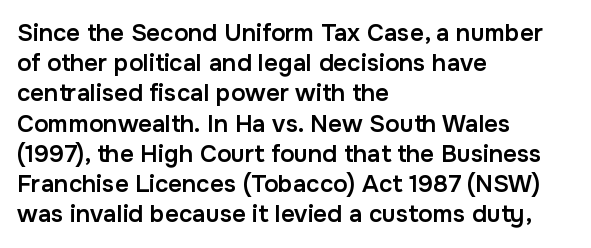
The image shows 24 px text type, upright; set left-aligned, normal line spacing (1.26x), normal letter spacing, not underlined.
